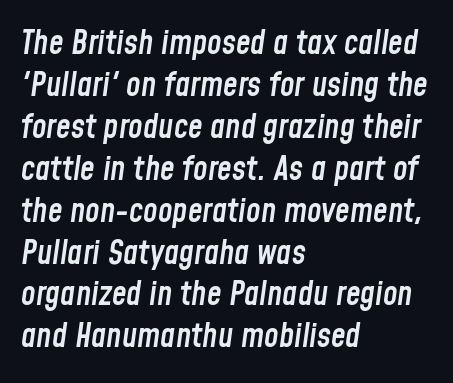
The image shows 33 px semibold, condensed type, italic (leaning right); set left-aligned, normal line spacing (1.27x), normal letter spacing, not underlined; low stroke contrast and a medium x-height.
